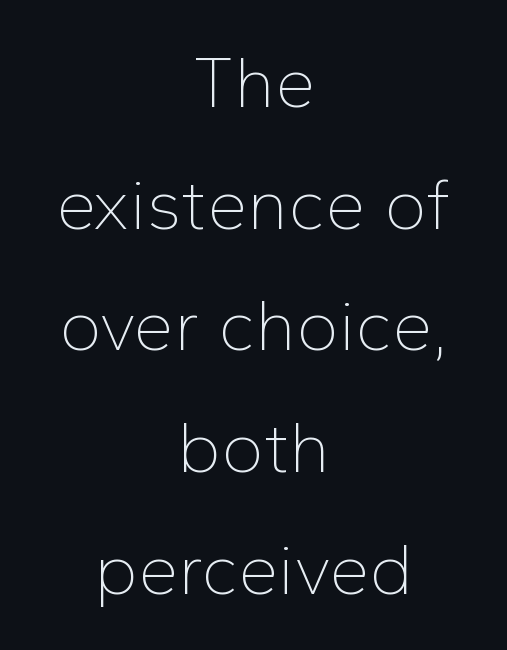
Regarding leading, the lines here are spaced in the standard way. It's the straight-up-and-down kind of type. Are there feet on the stems? There aren't — it's a sans. The gap between lines stays unmarked.
